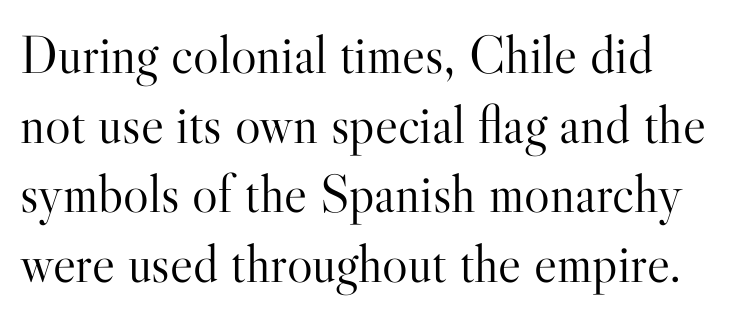
Glyph-to-glyph distance matches everyday printed text. Lines of text with bare space underneath. The vertical gap from one line to the next is medium. These glyphs show unthickened strokes, regular width or finer.
